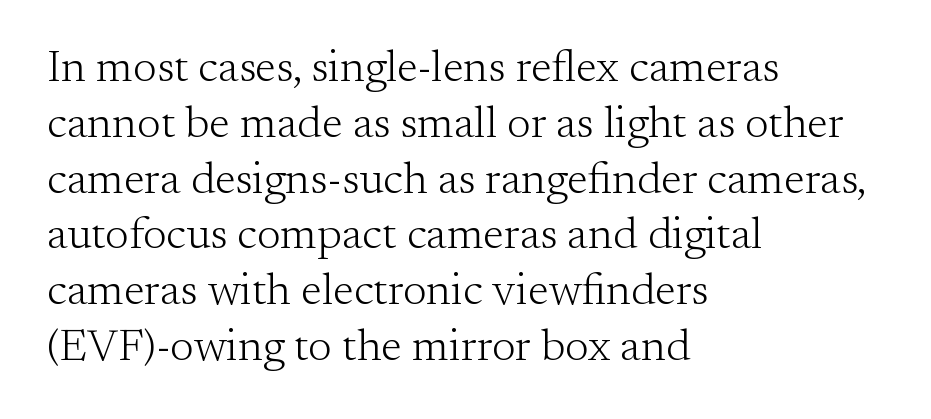
{"serif": "yes", "italic": "no", "bold": "no", "weight": "light", "width": "normal", "stroke_contrast": "medium", "x_height": "small", "monospaced": "no", "underline": "no", "align": "left", "line_spacing_ratio": 1.24, "letter_spacing": "normal", "letter_spacing_em": 0.0, "glyph_px": 45}
